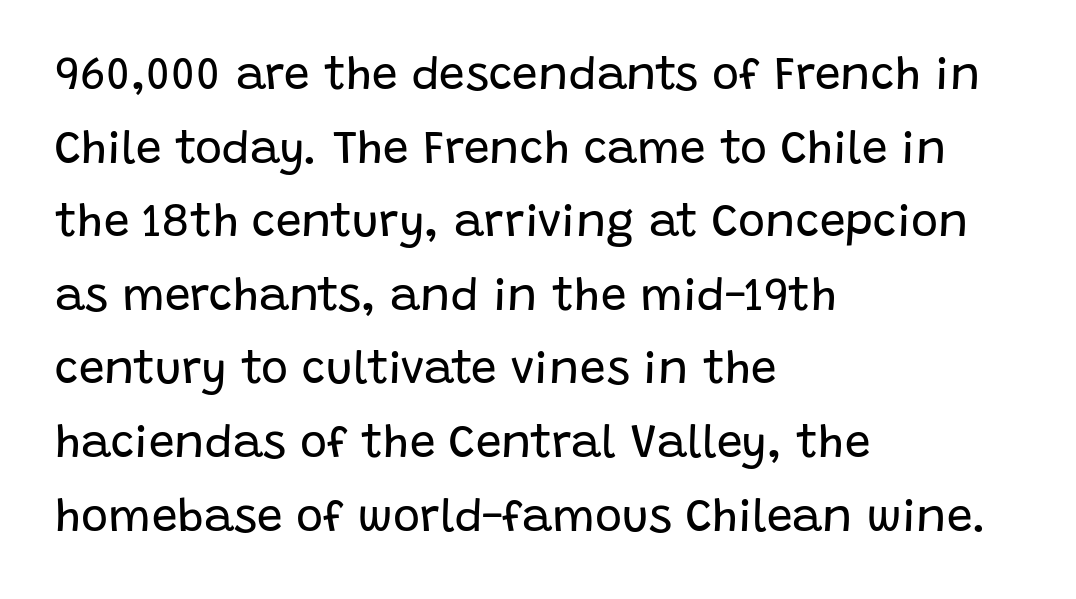
The image shows 46 px regular-weight sans-serif type, upright; set left-aligned, normal line spacing (1.6x), normal letter spacing, not underlined; low stroke contrast and a large x-height.
